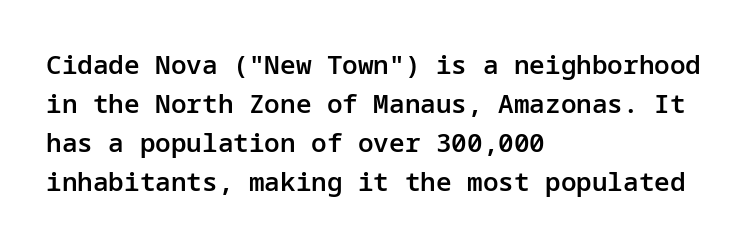
{"italic": "no", "bold": "semi", "underline": "no", "align": "left", "line_spacing": "normal", "line_spacing_ratio": 1.5, "letter_spacing": "normal", "letter_spacing_em": 0.0, "glyph_px": 26}
